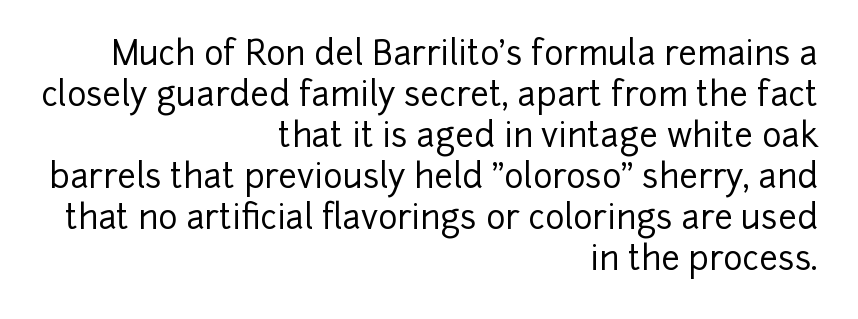
Compared with typical body copy, the letter spacing here is the same. Observe the absence of serifs on each vertical stroke in this sample. A flush-right, rag-left setting is used for this passage. Decoration check: the copy has no underline. Every stem runs plumb, perpendicular to the baseline. Spacing verdict: proportional, widths tailored to each character.
